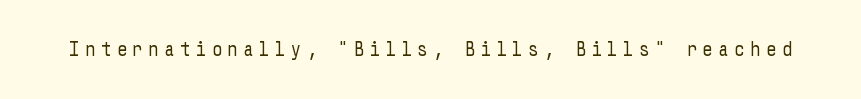
The image shows 20 px text type, upright; set unusually wide letter spacing (+0.28 em), not underlined.
